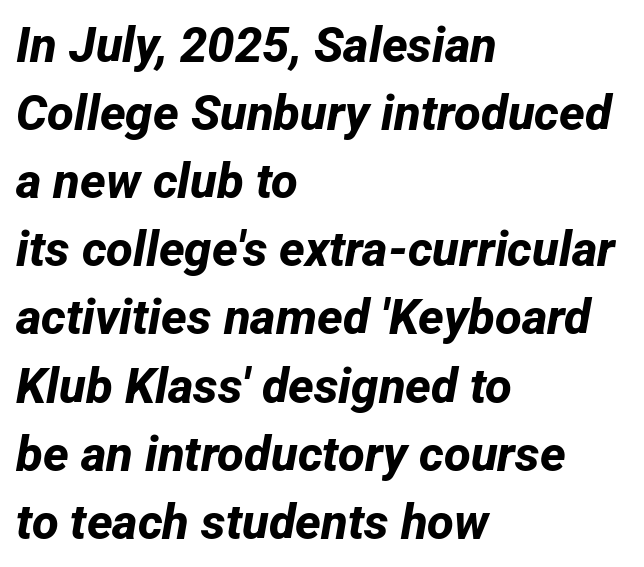
The image shows 49 px bold sans-serif type; set left-aligned, normal line spacing (1.39x), normal letter spacing, not underlined; low stroke contrast and a medium x-height.
